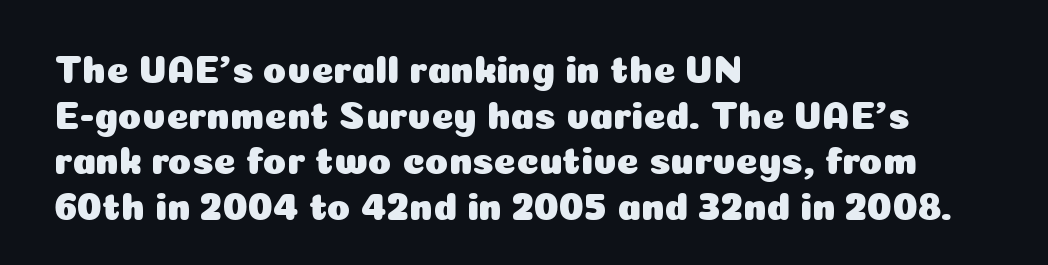
Q: Is the text italic (slanted)? A: No, it is upright.
Q: Is the typeface a serif or a sans-serif typeface? A: Sans-serif.
Q: Is the text underlined? A: No.
Q: How is the paragraph aligned? A: Left-aligned.
Q: Is the spacing between letters normal or unusually wide? A: Normal.
Q: Width (condensed, normal, or wide)? A: Normal.
Q: Stroke contrast? A: Low.
Q: x-height? A: Medium.
Q: Monospaced? A: No.
